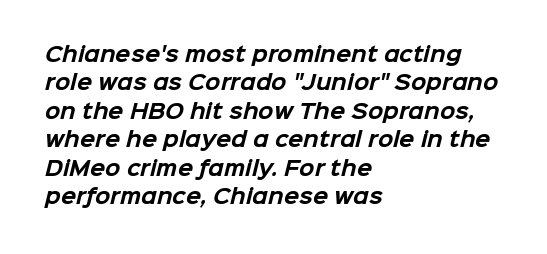
No extra tracking has been applied to these lines. Reading down the block, your eye returns to a fixed left position each line. Whoever set this chose a conventional vertical rhythm. Emphasis by weight is at full strength: bold.
